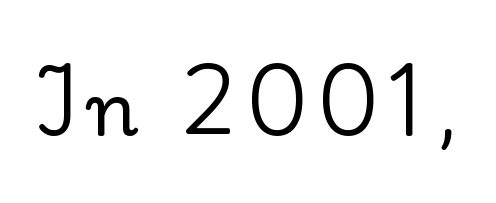
The image shows 73 px serif type, upright; set not underlined; low stroke contrast and a small x-height.
